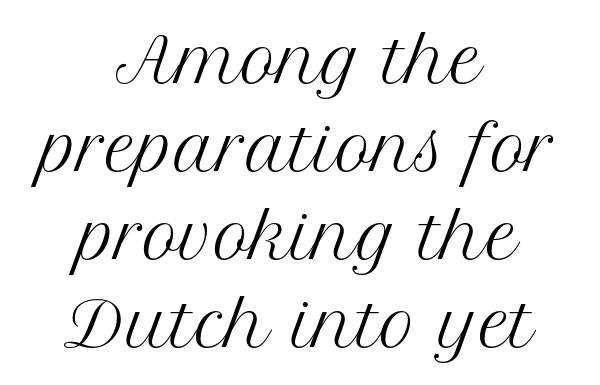
Q: Is the text bold? A: No.
Q: Is the text italic (slanted)? A: Yes.
Q: Is the typeface a serif or a sans-serif typeface? A: Serif.
Q: Is the text underlined? A: No.
Q: How is the paragraph aligned? A: Centered.
Q: Is the spacing between letters normal or unusually wide? A: Normal.
Q: Is the spacing between lines tight, normal or loose? A: Normal.
Q: Width (condensed, normal, or wide)? A: Normal.
Q: Stroke contrast? A: Medium.
Q: x-height? A: Medium.
Q: Monospaced? A: No.
